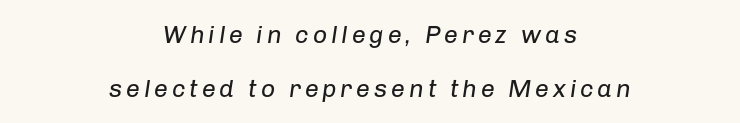
Q: Is the text bold? A: No.
Q: Is the text italic (slanted)? A: Yes, it leans right by about 8 degrees.
Q: Is the text underlined? A: No.
Q: How is the paragraph aligned? A: Centered.
Q: Is the spacing between lines tight, normal or loose? A: Loose.
